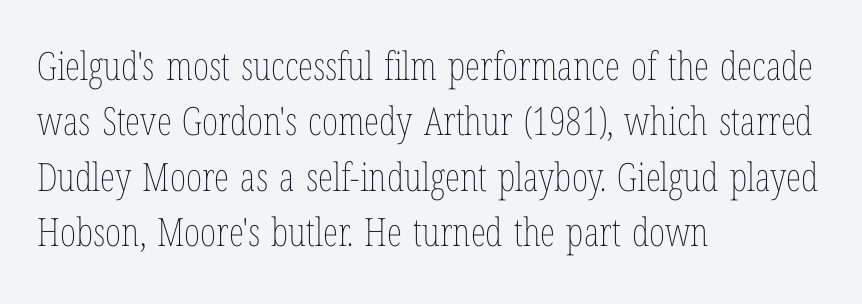
The cut favours lightness, reaching ordinary text weight at its darkest. Is the block centered? No — it sits flush against the left margin. The rendering uses a moderate line-height, typical for paragraphs. The type sits square on the baseline with zero lean. Do the characters align in a grid? No, the font is proportional. Default kerning and tracking; the words read as compact shapes.
